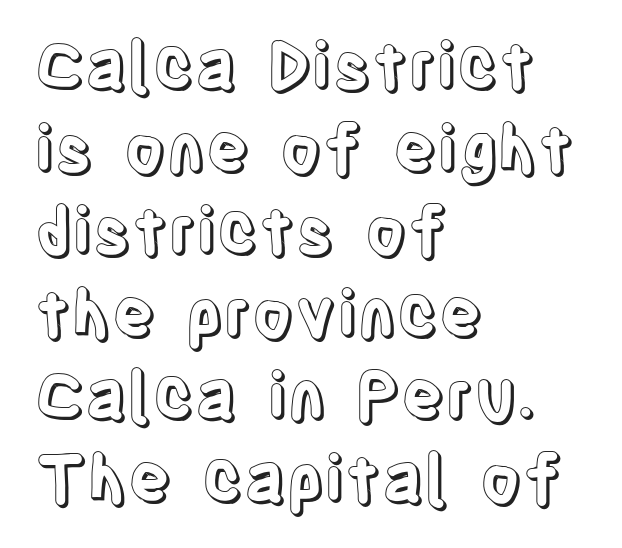
Q: Is the text italic (slanted)? A: No, it is upright.
Q: Is the text underlined? A: No.
Q: How is the paragraph aligned? A: Left-aligned.
Q: Is the spacing between letters normal or unusually wide? A: Normal.
Q: Is the spacing between lines tight, normal or loose? A: Normal.
Q: Width (condensed, normal, or wide)? A: Condensed.
Q: x-height? A: Large.
Q: Monospaced? A: No.
